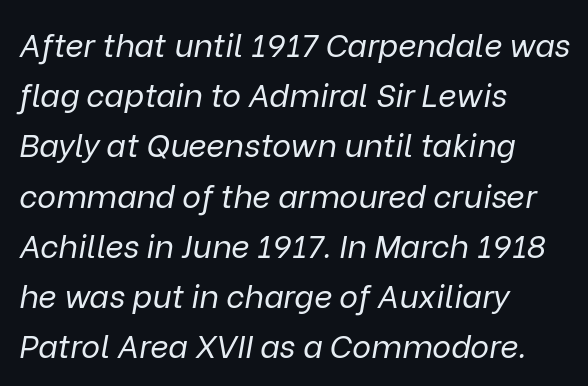
Spacing verdict: proportional, widths tailored to each character. Words appear dense and cohesive because spacing is normal. Line starts are locked; line ends wander. One glance says typical: line gaps are just what's usual. This is not heavy type; no bold has been used.
